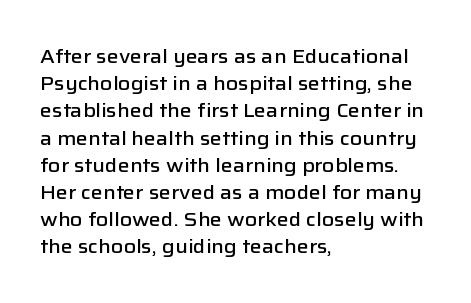
The image shows 20 px text type, upright; set left-aligned, normal line spacing (1.36x), normal letter spacing, not underlined.
